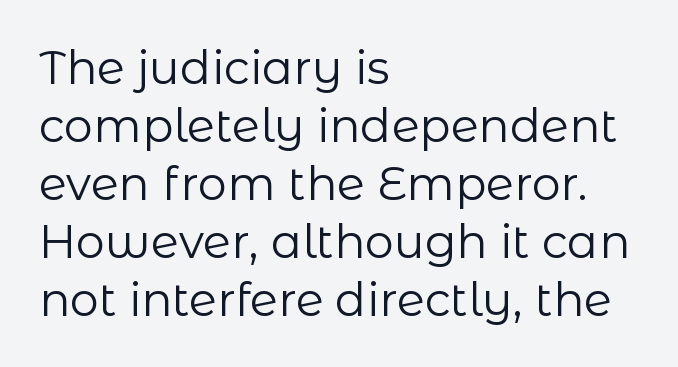
Q: Is the text bold? A: No.
Q: Is the text italic (slanted)? A: No, it is upright.
Q: Is the typeface a serif or a sans-serif typeface? A: Sans-serif.
Q: Is the text underlined? A: No.
Q: How is the paragraph aligned? A: Left-aligned.
Q: Is the spacing between letters normal or unusually wide? A: Normal.
Q: Is the spacing between lines tight, normal or loose? A: Normal.
Q: Width (condensed, normal, or wide)? A: Normal.
Q: Stroke contrast? A: Low.
Q: x-height? A: Medium.
Q: Monospaced? A: No.
